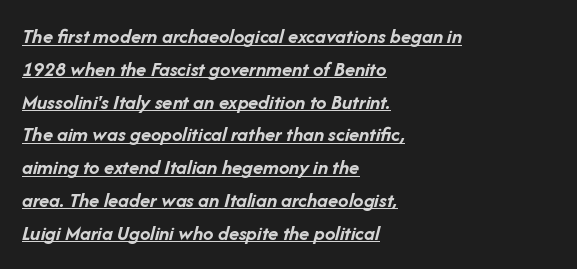
Q: Is the text bold? A: Yes.
Q: Is the text italic (slanted)? A: Yes, it leans right by about 14 degrees.
Q: Is the text underlined? A: Yes.
Q: How is the paragraph aligned? A: Left-aligned.
Q: Is the spacing between letters normal or unusually wide? A: Normal.
Q: Is the spacing between lines tight, normal or loose? A: Normal.
